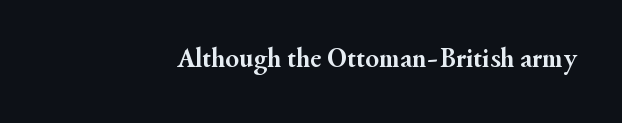
Beneath every word, the page is bare. The typesetting leans heavy: a genuine bold. Type style note: has serifs. The line texture is even and compact thanks to regular tracking.
